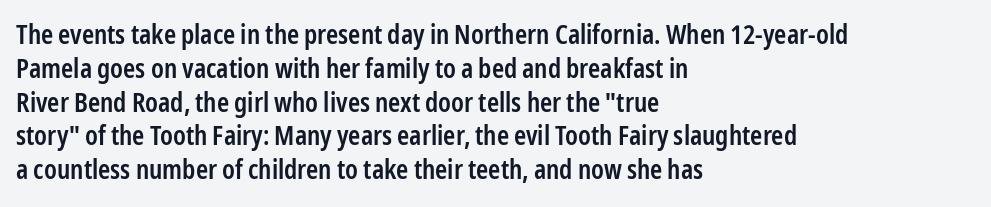
{"italic": "no", "bold": "semi", "underline": "no", "align": "left", "line_spacing": "normal", "line_spacing_ratio": 1.3, "letter_spacing": "normal", "letter_spacing_em": 0.0, "glyph_px": 26}
